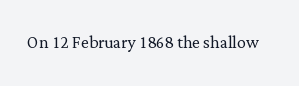
The space directly below the letters is spotless. Quick note: not italic, upright. The line texture is even and compact thanks to regular tracking. These glyphs show unthickened strokes, regular width or finer.
